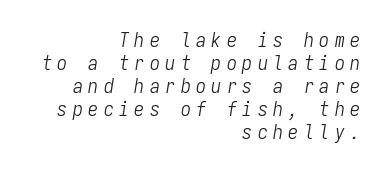
{"italic": "yes", "lean": "right", "slant_degrees": 9, "bold": "no", "underline": "no", "align": "right", "line_spacing": "tight", "line_spacing_ratio": 1.15, "letter_spacing": "wide", "letter_spacing_em": 0.27, "glyph_px": 20}
